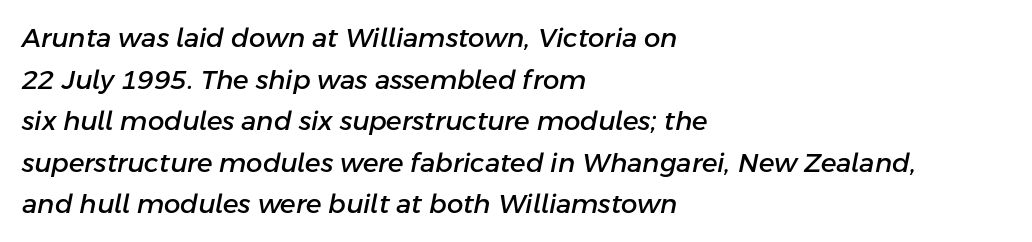
Slant detected: the letters are inclined. Unmarked baselines from the first word to the last. Compared with typical paragraphs, the rows here are spaced about the same. One-word summary of the alignment: left. Between one letter and the next there's only the usual sliver of space.
